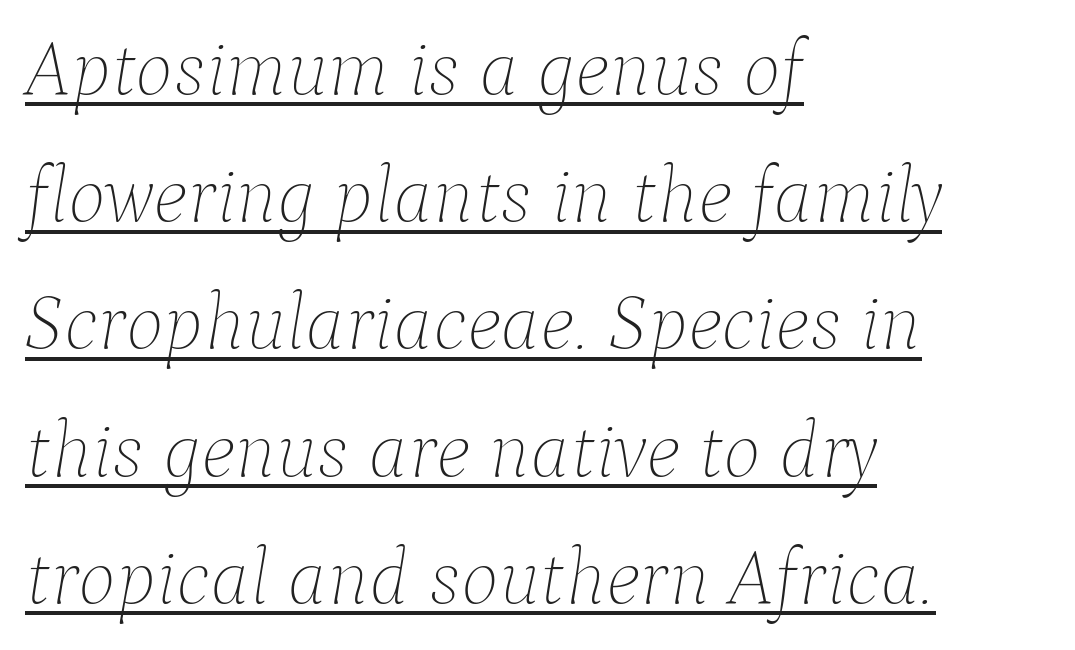
Q: Is the text bold? A: No.
Q: Is the text italic (slanted)? A: Yes, it leans right by about 9 degrees.
Q: Is the text underlined? A: Yes.
Q: How is the paragraph aligned? A: Left-aligned.
Q: Is the spacing between letters normal or unusually wide? A: Normal.
Q: Is the spacing between lines tight, normal or loose? A: Normal.
Q: Width (condensed, normal, or wide)? A: Normal.
Q: Stroke contrast? A: Low.
Q: x-height? A: Medium.
Q: Monospaced? A: No.
